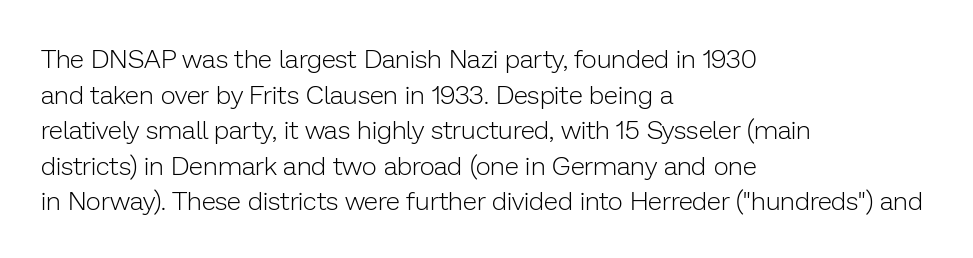
{"italic": "no", "bold": "no", "underline": "no", "align": "left", "line_spacing": "normal", "line_spacing_ratio": 1.37, "letter_spacing": "normal", "letter_spacing_em": 0.0, "glyph_px": 26}
